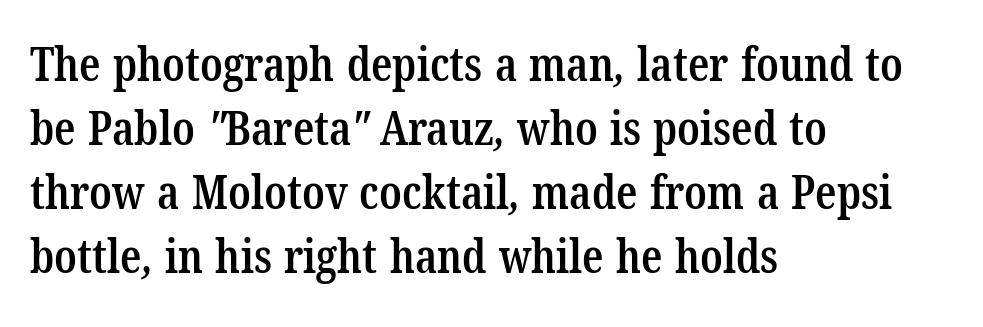
Alignment: flush left. Look at the tracking — it's just the regular setting, nothing added. Observe the serifs anchoring each vertical stroke in this sample. Strokes here are thickened, but only to semibold level. Quick note: interline space is typical.
